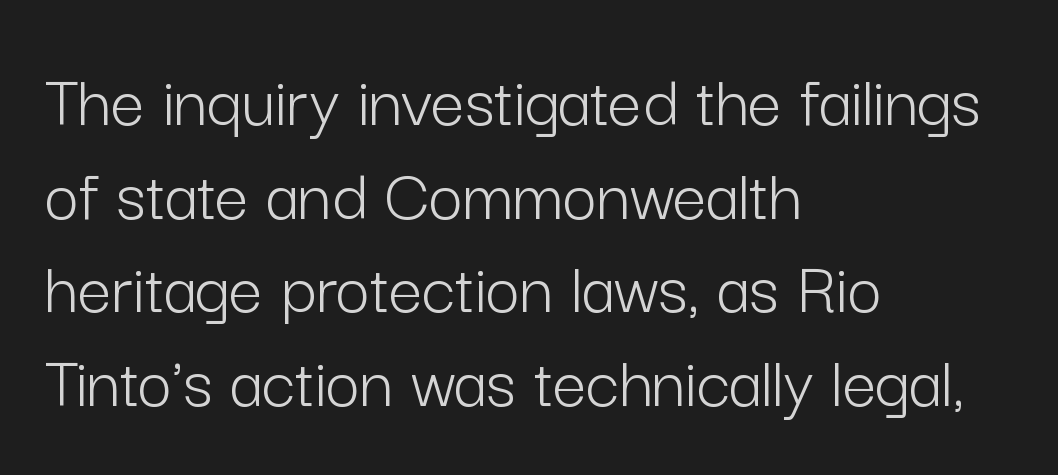
{"serif": "no", "italic": "no", "bold": "no", "weight": "light", "width": "normal", "stroke_contrast": "low", "x_height": "medium", "monospaced": "no", "underline": "no", "align": "left", "line_spacing": "normal", "line_spacing_ratio": 1.25, "letter_spacing": "normal", "letter_spacing_em": 0.0, "glyph_px": 75}
